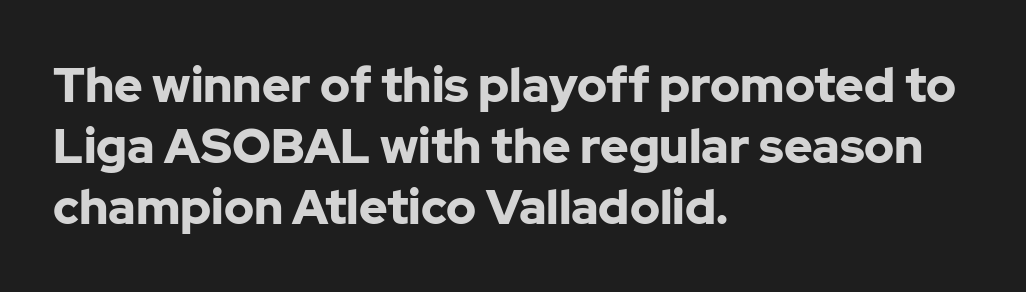
Q: Is the text bold? A: Yes.
Q: Is the text italic (slanted)? A: No, it is upright.
Q: Is the typeface a serif or a sans-serif typeface? A: Sans-serif.
Q: Is the text underlined? A: No.
Q: How is the paragraph aligned? A: Left-aligned.
Q: Is the spacing between letters normal or unusually wide? A: Normal.
Q: Is the spacing between lines tight, normal or loose? A: Normal.
Q: Width (condensed, normal, or wide)? A: Normal.
Q: Stroke contrast? A: Low.
Q: x-height? A: Medium.
Q: Monospaced? A: No.
